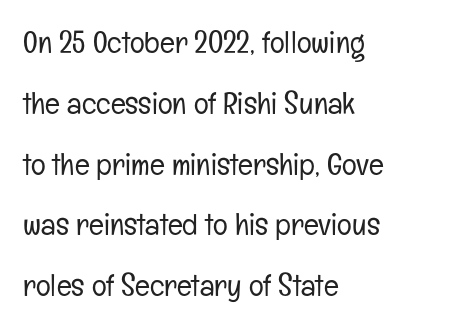
How are the letters spaced? Ordinarily, with no added tracking. Leading is clearly above the norm, producing a sparse column. Underlining? Definitely not there. A typesetter would mark this as roman, not italic. The face used here is proportionally spaced, like ordinary book or web type.
